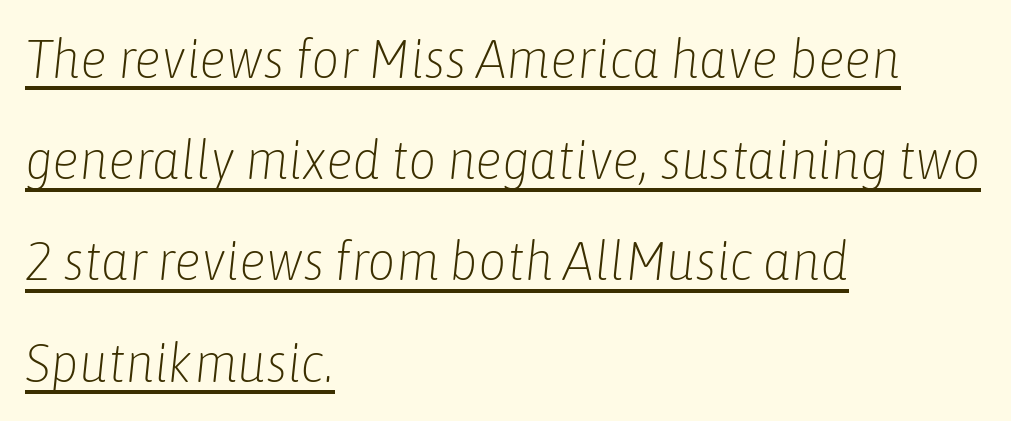
Q: Is the text bold? A: No.
Q: Is the text italic (slanted)? A: Yes, it leans right by about 6 degrees.
Q: Is the text underlined? A: Yes.
Q: How is the paragraph aligned? A: Left-aligned.
Q: Is the spacing between letters normal or unusually wide? A: Normal.
Q: Width (condensed, normal, or wide)? A: Condensed.
Q: Stroke contrast? A: Low.
Q: x-height? A: Medium.
Q: Monospaced? A: No.
